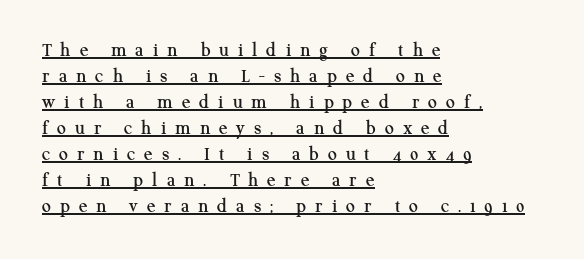
{"italic": "no", "underline": "yes", "align": "left", "line_spacing": "normal", "line_spacing_ratio": 1.3, "letter_spacing": "wide", "letter_spacing_em": 0.45, "glyph_px": 20}
